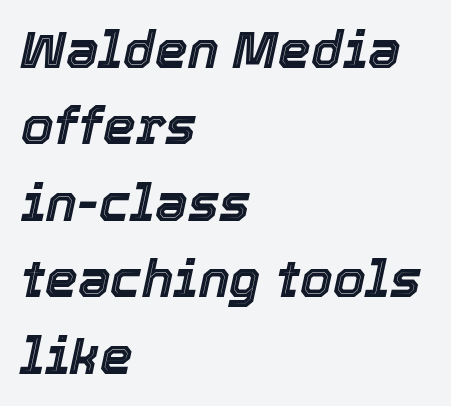
Note the varied advance widths — an 'i' is clearly narrower than an 'm'. The ragged edge is on the right, which tells us the setting is flush left. Beneath every word, the page is bare. Regarding leading, the lines here are spaced in the standard way. Look at the tracking — it's just the regular setting, nothing added.
